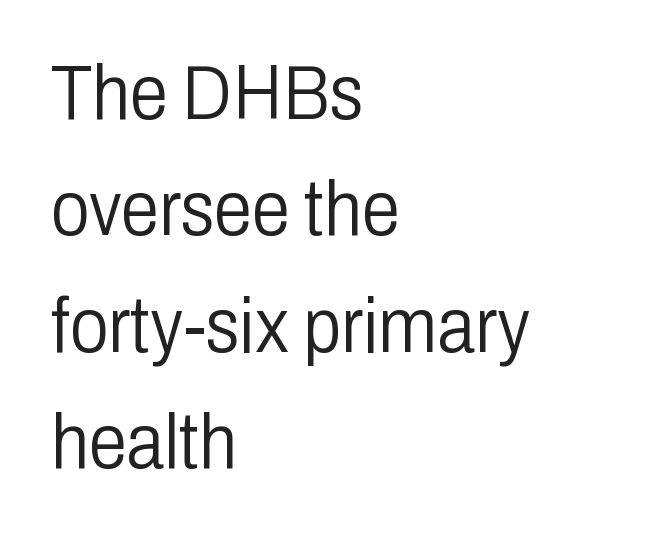
Q: Is the text bold? A: No.
Q: Is the text italic (slanted)? A: No, it is upright.
Q: Is the typeface a serif or a sans-serif typeface? A: Sans-serif.
Q: Is the text underlined? A: No.
Q: How is the paragraph aligned? A: Left-aligned.
Q: Is the spacing between letters normal or unusually wide? A: Normal.
Q: Is the spacing between lines tight, normal or loose? A: Normal.
Q: Width (condensed, normal, or wide)? A: Condensed.
Q: Stroke contrast? A: Low.
Q: x-height? A: Medium.
Q: Monospaced? A: No.
